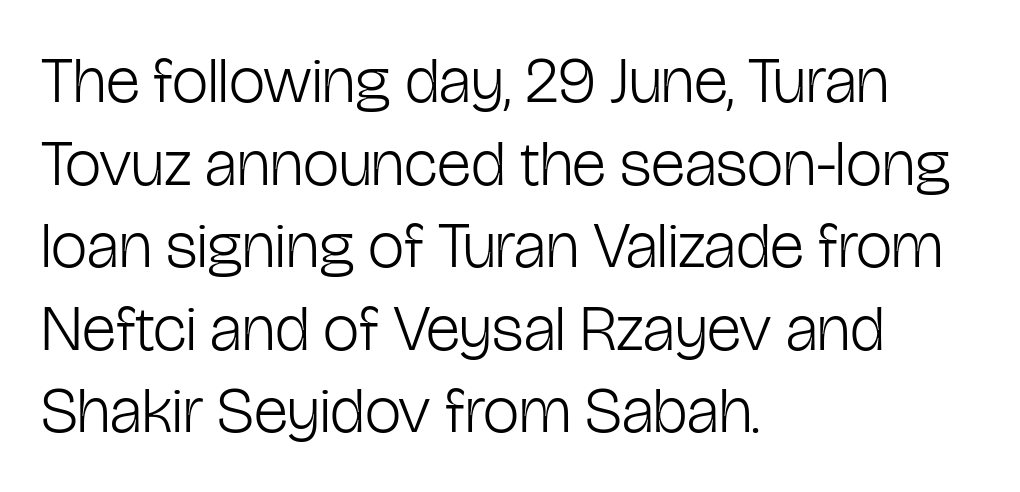
Q: Is the text bold? A: No.
Q: Is the text italic (slanted)? A: No, it is upright.
Q: Is the typeface a serif or a sans-serif typeface? A: Sans-serif.
Q: Is the text underlined? A: No.
Q: How is the paragraph aligned? A: Left-aligned.
Q: Is the spacing between letters normal or unusually wide? A: Normal.
Q: Is the spacing between lines tight, normal or loose? A: Normal.
Q: Width (condensed, normal, or wide)? A: Condensed.
Q: Stroke contrast? A: Low.
Q: x-height? A: Medium.
Q: Monospaced? A: No.
